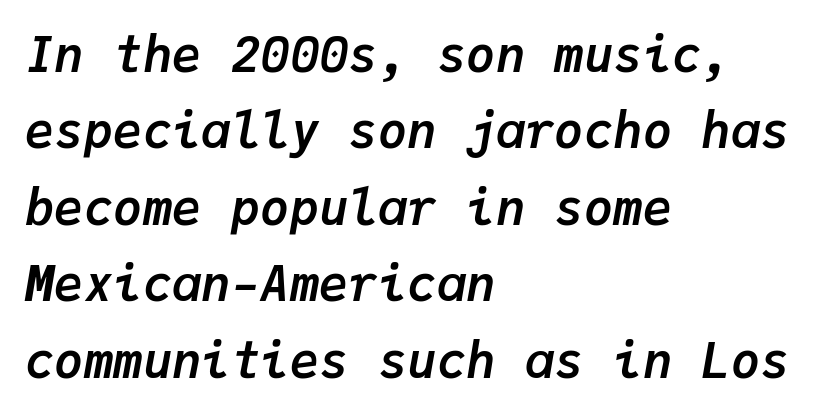
{"italic": "yes", "lean": "right", "slant_degrees": 9, "bold": "yes", "weight": "semibold", "width": "normal", "stroke_contrast": "low", "x_height": "medium", "monospaced": "yes", "underline": "no", "align": "left", "line_spacing": "normal", "line_spacing_ratio": 1.56, "letter_spacing": "normal", "letter_spacing_em": 0.0, "glyph_px": 49}
